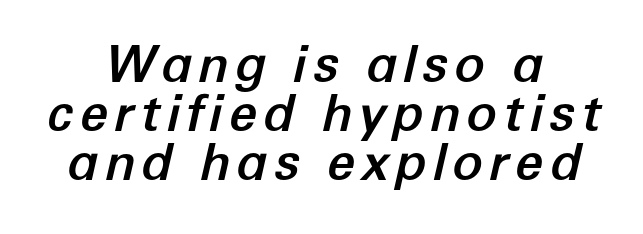
The image shows 51 px text type, italic (leaning right); set centered, tight line spacing (0.96x), not underlined; low stroke contrast and a medium x-height.
